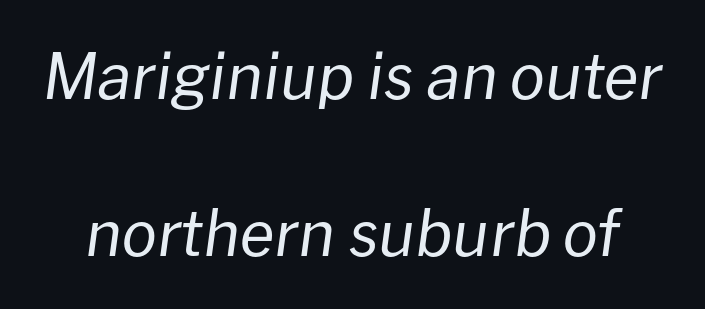
One glance says open: line gaps are wider than usual. Tracking here is standard; glyphs follow each other at the usual distance. Posture: slanted. Note the varied advance widths — an 'i' is clearly narrower than an 'm'. The glyphs are unaccompanied by any horizontal stroke below them.
